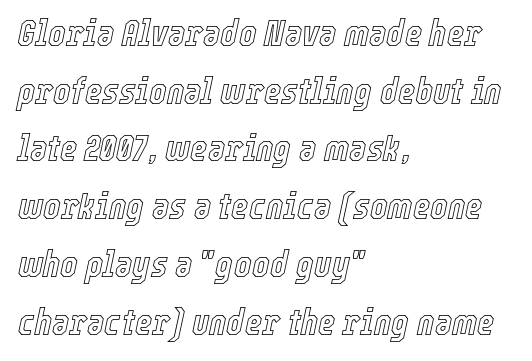
Italic? Definitely — the glyphs are oblique. The rows are spaced the way most documents space them. Alignment: flush left. Anything drawn beneath the words? Only blank space. Proportional: the letters do not fall into vertical columns.
